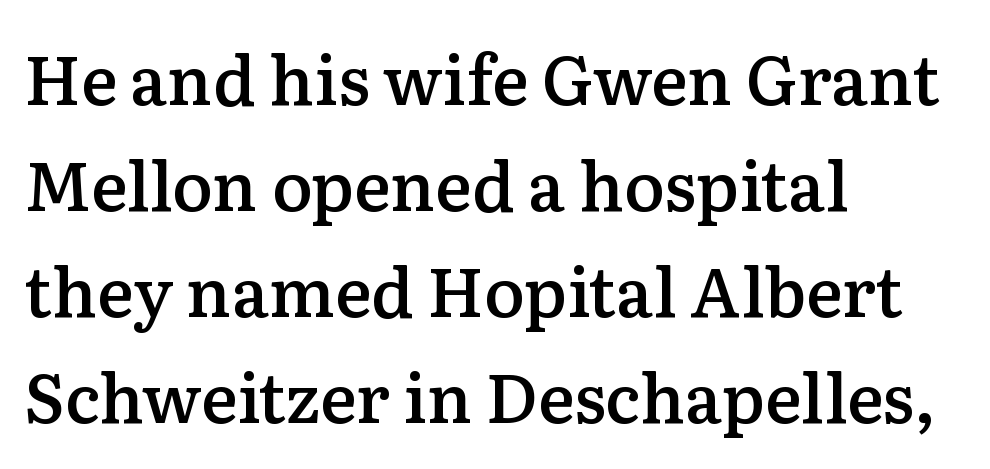
{"serif": "yes", "italic": "no", "bold": "semi", "weight": "semibold", "width": "normal", "stroke_contrast": "low", "x_height": "medium", "monospaced": "no", "underline": "no", "align": "left", "line_spacing": "normal", "line_spacing_ratio": 1.56, "letter_spacing": "normal", "letter_spacing_em": 0.0, "glyph_px": 68}
